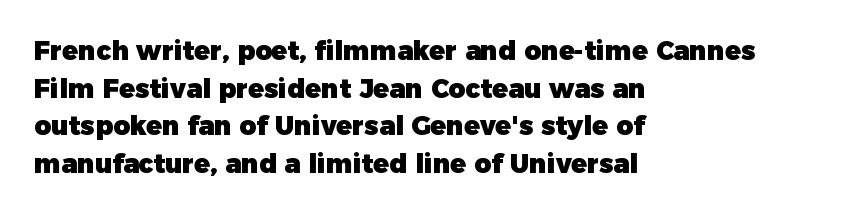
{"italic": "no", "bold": "yes", "underline": "no", "align": "left", "line_spacing": "normal", "line_spacing_ratio": 1.45, "letter_spacing": "normal", "letter_spacing_em": 0.0, "glyph_px": 26}
